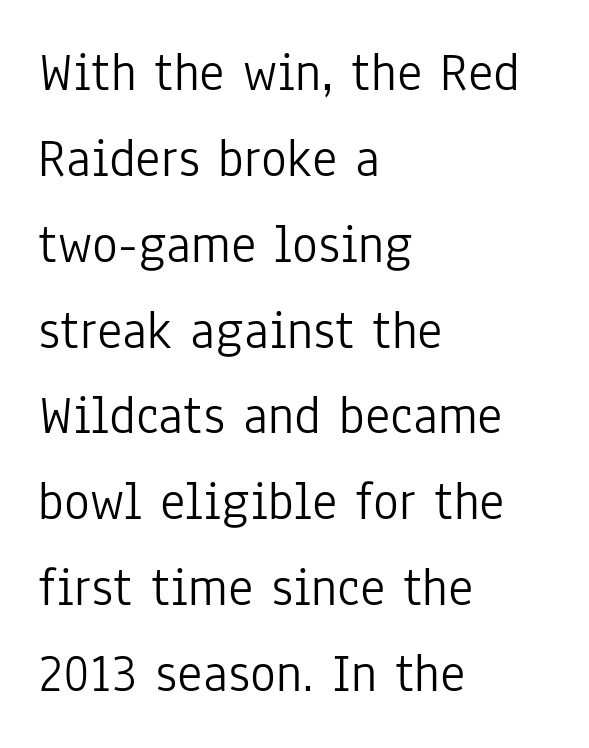
{"serif": "no", "italic": "no", "bold": "no", "weight": "light", "width": "condensed", "stroke_contrast": "low", "x_height": "medium", "monospaced": "no", "underline": "no", "align": "left", "line_spacing": "normal", "line_spacing_ratio": 1.59, "letter_spacing": "normal", "letter_spacing_em": 0.0, "glyph_px": 54}
